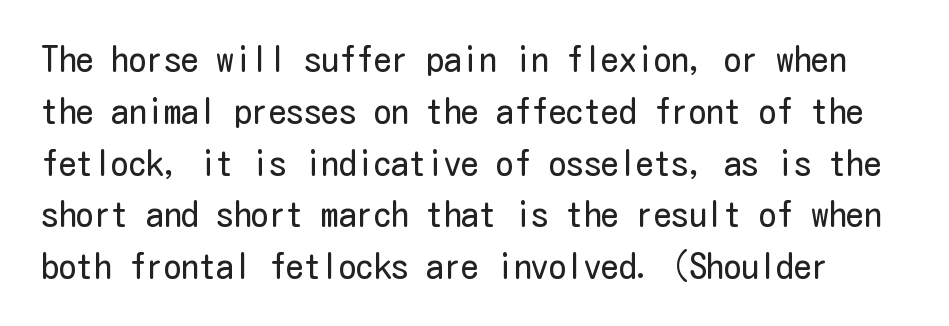
The image shows 35 px regular-weight, condensed sans-serif type, upright; set normal line spacing (1.48x), normal letter spacing, not underlined; low stroke contrast and a medium x-height.
